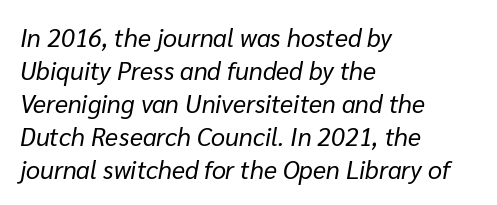
The letterforms sit shoulder to shoulder at normal distance. The specimen reads as italic at a glance. Is this a heavy cut? Hardly; it is regular or lighter. No word sits above an underline. Whoever set this chose a conventional vertical rhythm.
